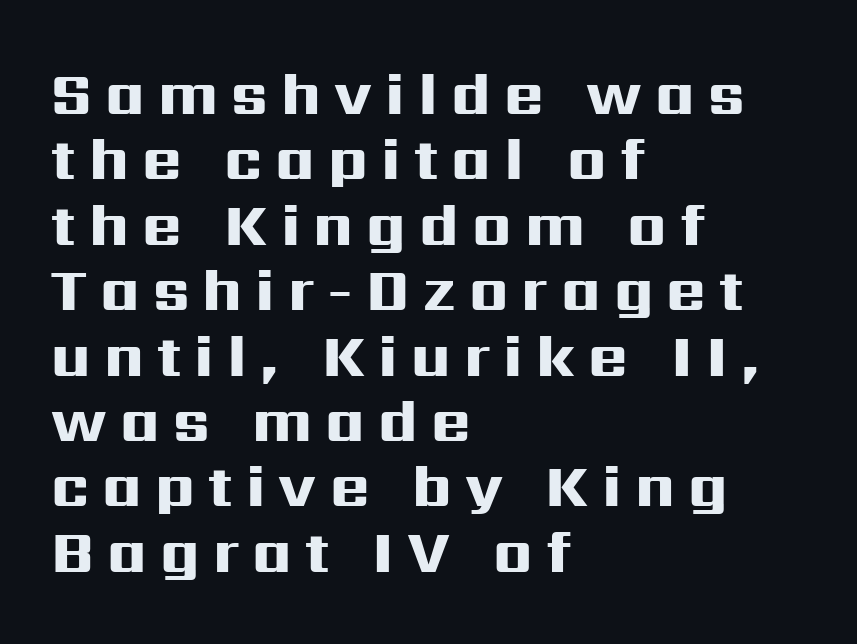
A typesetter would mark this as roman, not italic. Caption: expanded tracking, letters set apart. Vertical spacing — tight. The face used here is proportionally spaced, like ordinary book or web type. Pretty heavy lettering here — definitely bold.
